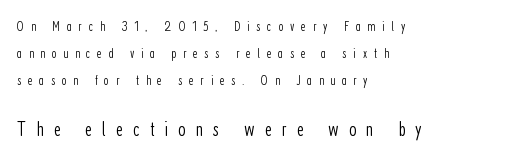
Descender tails drop into unmarked territory. Successive baselines arrive slowly, with a big drop between each. The following chunk of copy outweighs the initial chunk in type size. Which margin do the lines hug? The left one — the right edge is uneven. When letters stand straight like this, we call the style roman or upright.
